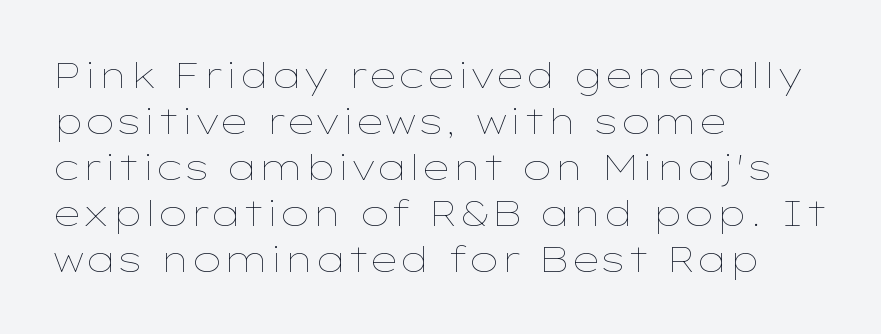
Stems here are at most as thick as an everyday book face. Characters follow at the spacing the type designer built in. Here the designer chose a conventional face with non-uniform glyph widths. Ordinary non-slanted type is in use.
